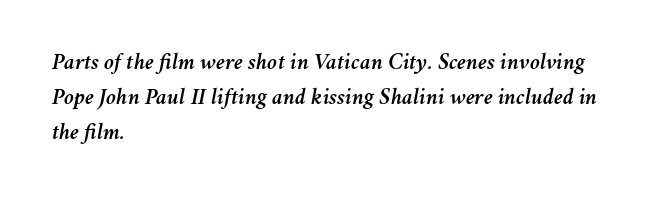
Q: Is the text italic (slanted)? A: Yes, it leans right by about 11 degrees.
Q: Is the text underlined? A: No.
Q: How is the paragraph aligned? A: Left-aligned.
Q: Is the spacing between letters normal or unusually wide? A: Normal.
Q: Is the spacing between lines tight, normal or loose? A: Normal.
